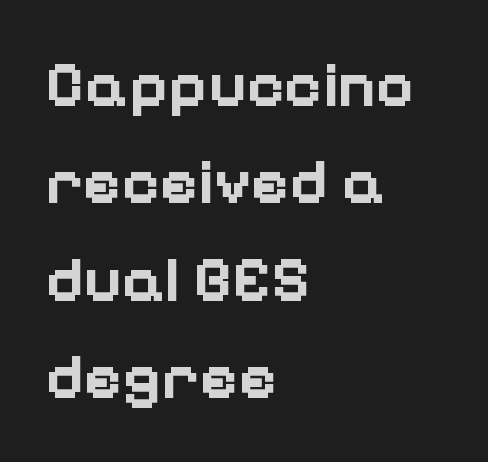
{"serif": "no", "italic": "no", "bold": "yes", "weight": "bold", "width": "normal", "stroke_contrast": "low", "x_height": "medium", "monospaced": "no", "underline": "no", "align": "left", "line_spacing": "normal", "line_spacing_ratio": 1.5, "letter_spacing": "normal", "letter_spacing_em": 0.0, "glyph_px": 65}
